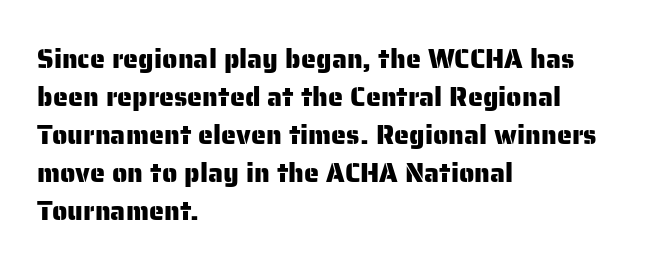
{"italic": "no", "underline": "no", "align": "left", "line_spacing": "normal", "line_spacing_ratio": 1.41, "letter_spacing": "normal", "letter_spacing_em": 0.0, "glyph_px": 27}
